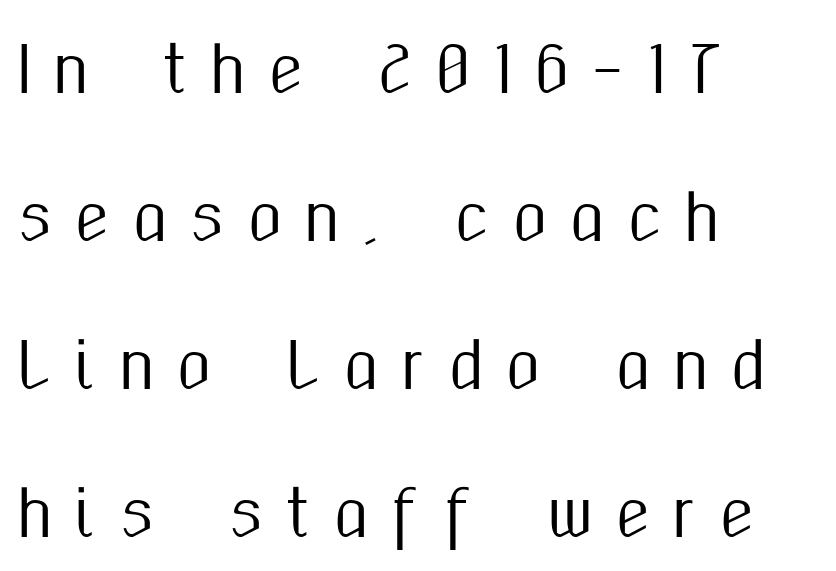
{"serif": "no", "italic": "no", "width": "condensed", "stroke_contrast": "medium", "x_height": "medium", "monospaced": "no", "underline": "no", "align": "left", "line_spacing": "loose", "line_spacing_ratio": 2.35, "letter_spacing": "wide", "letter_spacing_em": 0.35, "glyph_px": 63}
